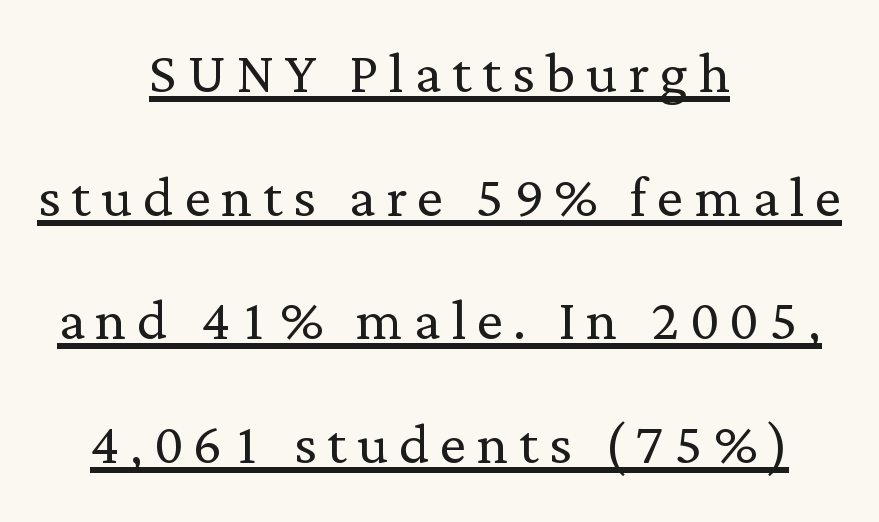
Q: Is the text bold? A: No.
Q: Is the text italic (slanted)? A: No, it is upright.
Q: Is the typeface a serif or a sans-serif typeface? A: Serif.
Q: Is the text underlined? A: Yes.
Q: How is the paragraph aligned? A: Centered.
Q: Is the spacing between lines tight, normal or loose? A: Normal.
Q: Width (condensed, normal, or wide)? A: Normal.
Q: Stroke contrast? A: Low.
Q: x-height? A: Medium.
Q: Monospaced? A: No.
